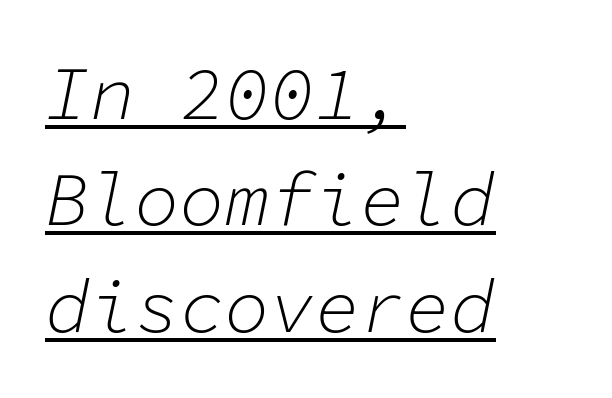
The ragged edge is on the right, which tells us the setting is flush left. A typesetter would call this leading conventional body-copy spacing. No extra ink here — the face is not bold. Descenders here cross a horizontal rule under the line. Compared with ordinary roman type, these characters are visibly tilted.
